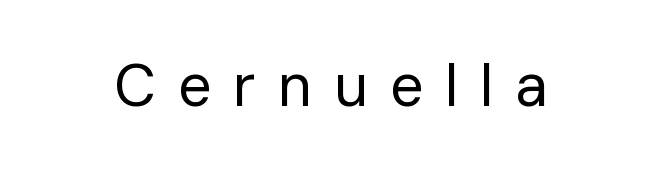
The specimen reads as upright at a glance. What stands out about the letter spacing? Its width — letters are far apart. Bare-footed words on every line. To sum up the face: it is a sans, with no serifs. Weight: regular or lighter.
